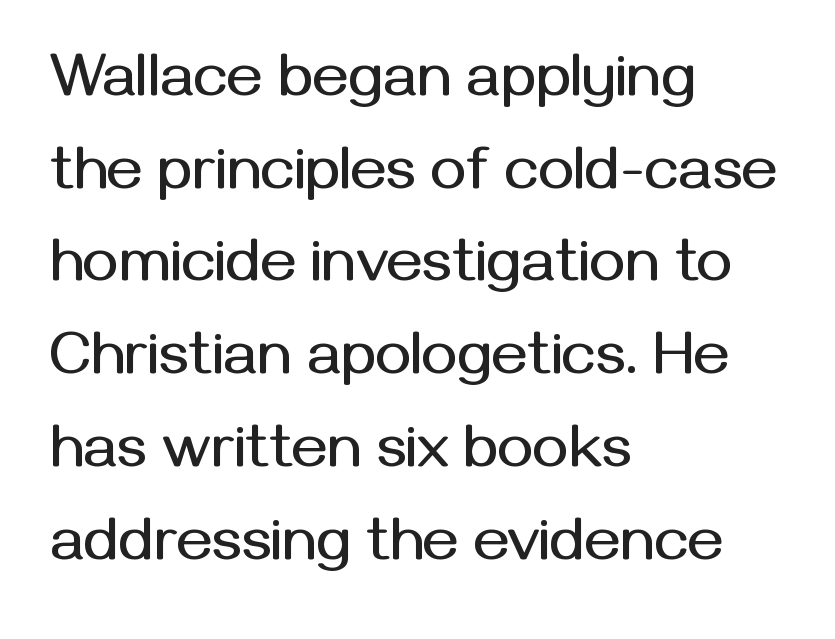
{"serif": "no", "italic": "no", "width": "normal", "stroke_contrast": "medium", "x_height": "medium", "monospaced": "no", "underline": "no", "align": "left", "line_spacing": "normal", "line_spacing_ratio": 1.52, "letter_spacing": "normal", "letter_spacing_em": 0.0, "glyph_px": 61}
